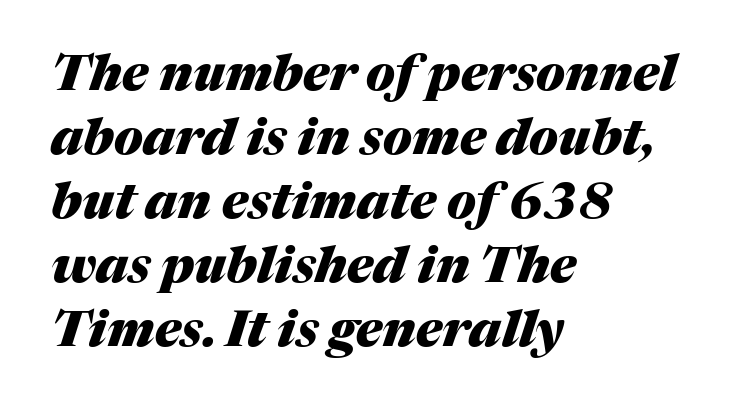
Q: Is the text bold? A: Yes.
Q: Is the text italic (slanted)? A: Yes, it leans right by about 17 degrees.
Q: Is the text underlined? A: No.
Q: How is the paragraph aligned? A: Left-aligned.
Q: Is the spacing between letters normal or unusually wide? A: Normal.
Q: Is the spacing between lines tight, normal or loose? A: Normal.
Q: Width (condensed, normal, or wide)? A: Normal.
Q: Stroke contrast? A: Medium.
Q: x-height? A: Medium.
Q: Monospaced? A: No.
